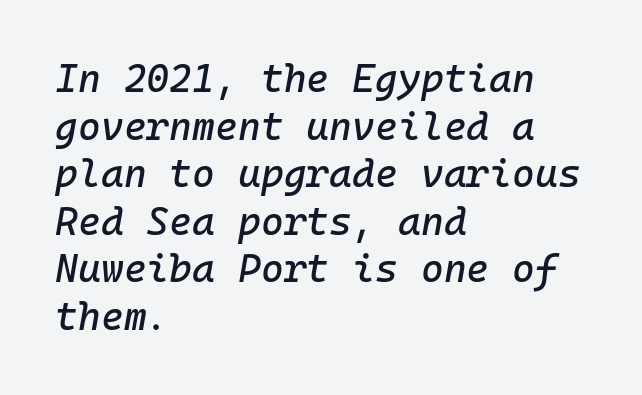
{"italic": "yes", "lean": "right", "slant_degrees": 10, "width": "normal", "stroke_contrast": "low", "x_height": "medium", "monospaced": "yes", "underline": "no", "align": "left", "line_spacing_ratio": 1.22, "letter_spacing": "normal", "letter_spacing_em": 0.0, "glyph_px": 39}
